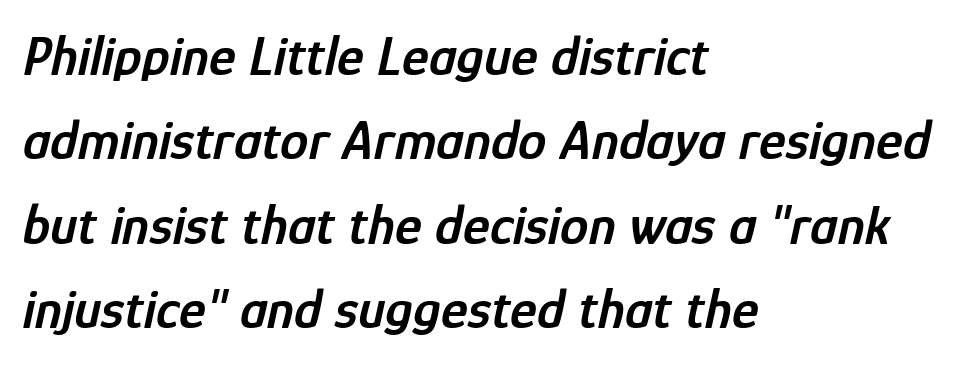
The image shows 57 px semibold, condensed type, italic (leaning right); set left-aligned, normal line spacing (1.48x), normal letter spacing, not underlined; low stroke contrast and a medium x-height.
